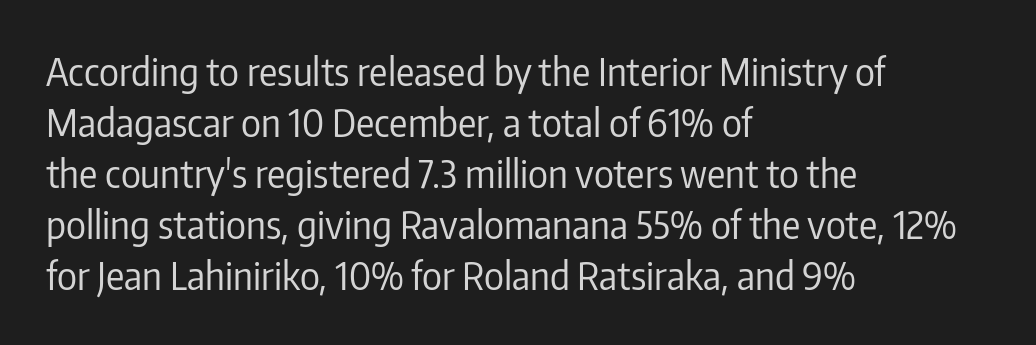
The ragged edge is on the right, which tells us the setting is flush left. Successive baselines arrive at the customary interval. This is sans-serif lettering, the kind often seen on screens and signage. Each word holds together tightly as a unit, with standard inter-letter gaps. You could not count columns in this text — the font is proportionally spaced.
